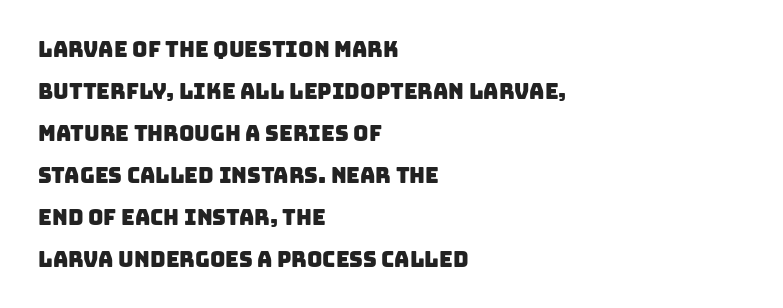
Leading: increased. Teacher's note: observe the even left margin — that is flush-left alignment. Honestly, the letter spacing is just normal — you wouldn't notice it. Just letters on the line, the space beneath them empty.
